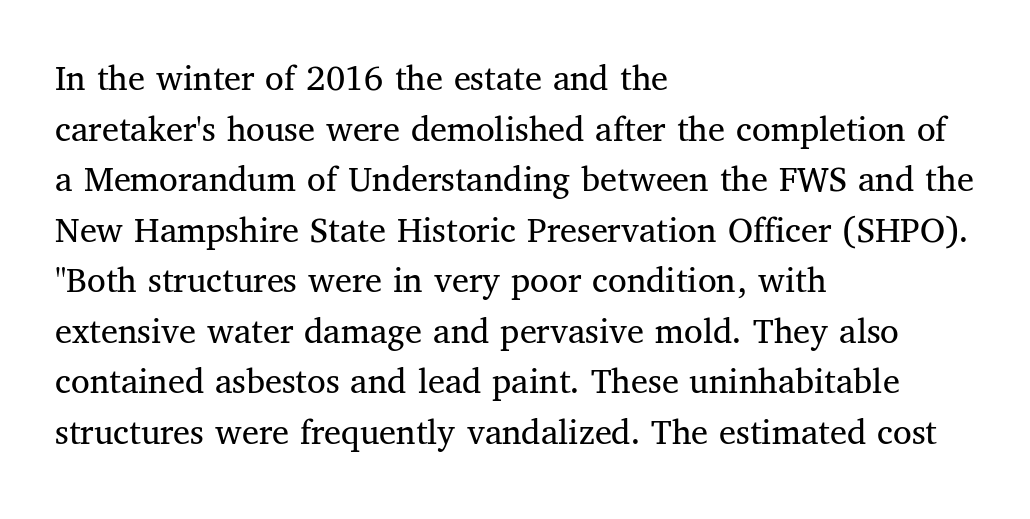
Q: Is the text bold? A: No.
Q: Is the text italic (slanted)? A: No, it is upright.
Q: Is the typeface a serif or a sans-serif typeface? A: Serif.
Q: Is the text underlined? A: No.
Q: How is the paragraph aligned? A: Left-aligned.
Q: Is the spacing between letters normal or unusually wide? A: Normal.
Q: Is the spacing between lines tight, normal or loose? A: Normal.
Q: Width (condensed, normal, or wide)? A: Normal.
Q: Stroke contrast? A: Medium.
Q: x-height? A: Medium.
Q: Monospaced? A: No.
